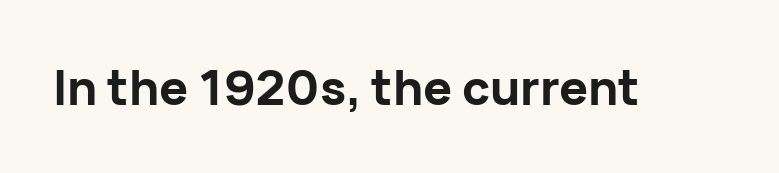
Letterform terminals end flat and unadorned throughout the passage. The gaps between neighbouring characters are ordinary and unremarkable. Each letter keeps its own natural width here, so spacing adapts to shape. Quick note: underline off. Heavy-handed strokes throughout: this text is bold. Posture: straight, roman, zero tilt.
